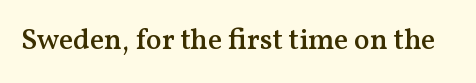
{"serif": "yes", "italic": "no", "bold": "semi", "weight": "semibold", "width": "normal", "stroke_contrast": "medium", "x_height": "medium", "monospaced": "no", "underline": "no", "letter_spacing": "normal", "letter_spacing_em": 0.0, "glyph_px": 29}
